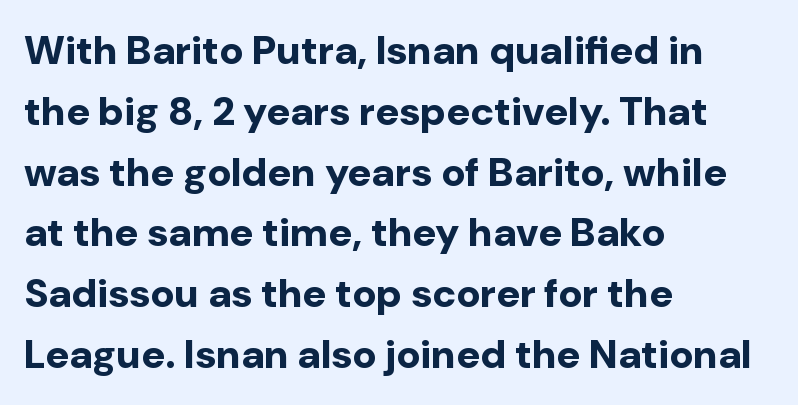
{"serif": "no", "italic": "no", "bold": "yes", "weight": "bold", "width": "normal", "stroke_contrast": "low", "x_height": "medium", "monospaced": "no", "underline": "no", "align": "left", "line_spacing": "normal", "line_spacing_ratio": 1.52, "letter_spacing": "normal", "letter_spacing_em": 0.0, "glyph_px": 40}
